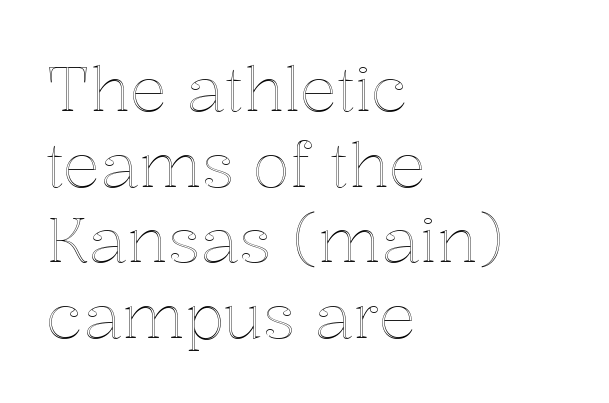
This rendering uses left alignment, leaving the right contour irregular. This rendering features lettering with no underline. Nothing unusual about the tracking: characters are spaced as the font intends. These lines are rendered in a variable-pitch font.
